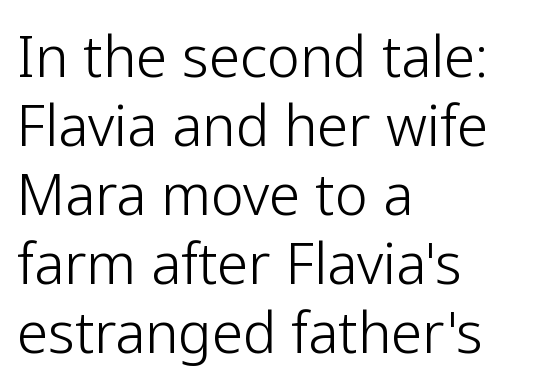
{"serif": "no", "italic": "no", "bold": "no", "weight": "light", "width": "normal", "stroke_contrast": "low", "x_height": "medium", "monospaced": "no", "underline": "no", "align": "left", "line_spacing_ratio": 1.23, "letter_spacing": "normal", "letter_spacing_em": 0.0, "glyph_px": 56}
